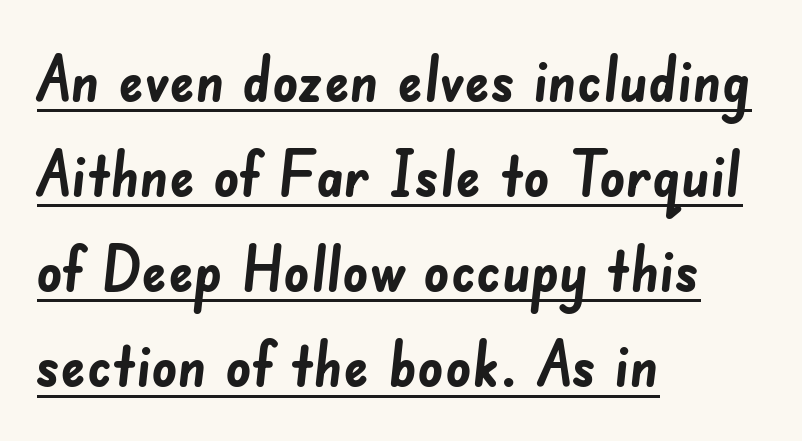
Q: Is the text bold? A: Yes.
Q: Is the typeface a serif or a sans-serif typeface? A: Sans-serif.
Q: Is the text underlined? A: Yes.
Q: How is the paragraph aligned? A: Left-aligned.
Q: Is the spacing between letters normal or unusually wide? A: Normal.
Q: Is the spacing between lines tight, normal or loose? A: Normal.
Q: Width (condensed, normal, or wide)? A: Normal.
Q: Stroke contrast? A: Low.
Q: x-height? A: Small.
Q: Monospaced? A: No.
